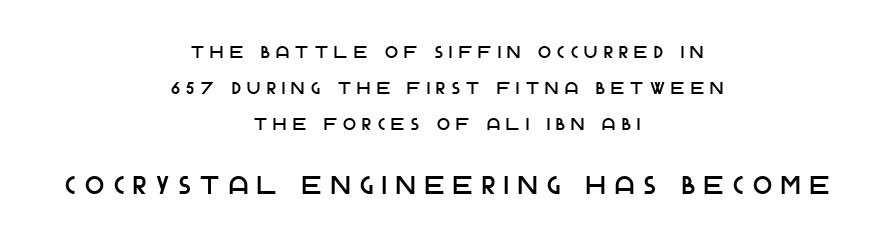
Q: Is the text italic (slanted)? A: No, it is upright.
Q: Is the text underlined? A: No.
Q: How is the paragraph aligned? A: Centered.
Q: Is the spacing between letters normal or unusually wide? A: Unusually wide.
Q: Is the spacing between lines tight, normal or loose? A: Loose.
Q: Which block of text is set in a larger size, the first (top) or the second (bottom)? A: The second (bottom) one.
